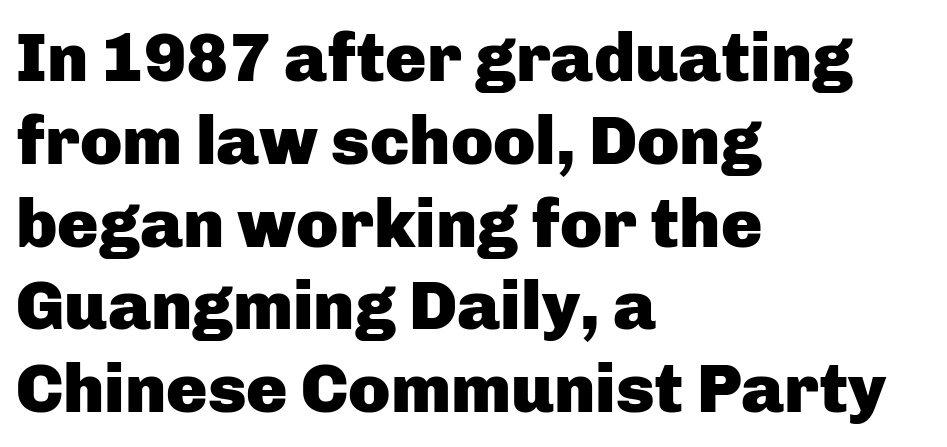
Where is the straight margin? On the left. These lines carry a lot of weight — the face is fully bold. The rendering keeps characters at their native spacing. Character widths vary here, with narrow letters taking less room than wide ones. Only glyphs here, with clear space below each row. Every character sits straight up, as roman type does.
